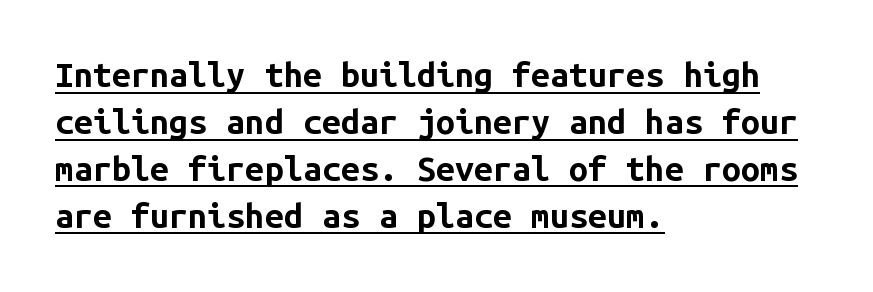
{"serif": "no", "italic": "no", "bold": "yes", "weight": "bold", "width": "normal", "stroke_contrast": "low", "x_height": "medium", "monospaced": "yes", "underline": "yes", "align": "left", "line_spacing": "normal", "line_spacing_ratio": 1.38, "letter_spacing": "normal", "letter_spacing_em": 0.0, "glyph_px": 34}
